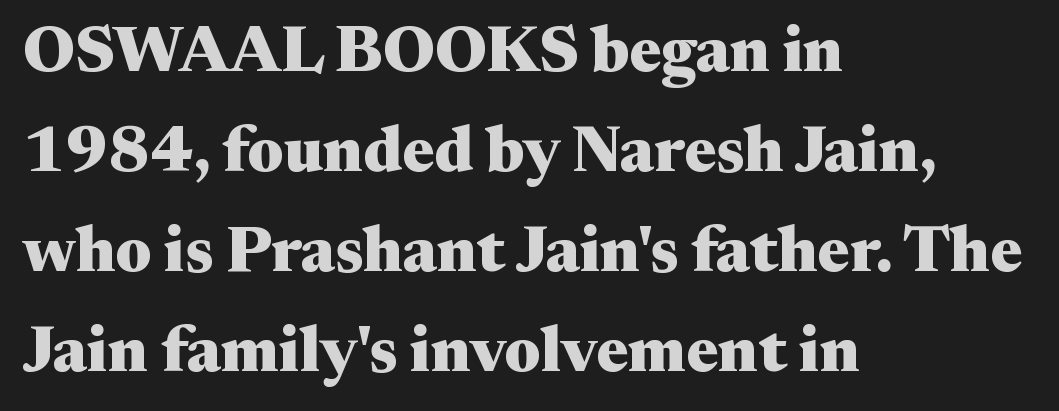
Q: Is the text bold? A: Yes.
Q: Is the text italic (slanted)? A: No, it is upright.
Q: Is the typeface a serif or a sans-serif typeface? A: Serif.
Q: Is the text underlined? A: No.
Q: How is the paragraph aligned? A: Left-aligned.
Q: Is the spacing between letters normal or unusually wide? A: Normal.
Q: Is the spacing between lines tight, normal or loose? A: Normal.
Q: Width (condensed, normal, or wide)? A: Wide.
Q: Stroke contrast? A: Medium.
Q: x-height? A: Medium.
Q: Monospaced? A: No.
